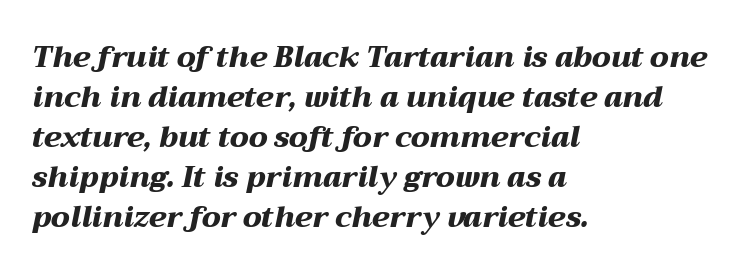
The rendering uses natural spacing where letterforms have individual widths. Here the glyphs are tracked normally, forming tight word shapes. Each new line begins a customary step beneath the previous one. Casual observation: everything's shoved over to the left. The characters look thick and weighty, a clear bold.
